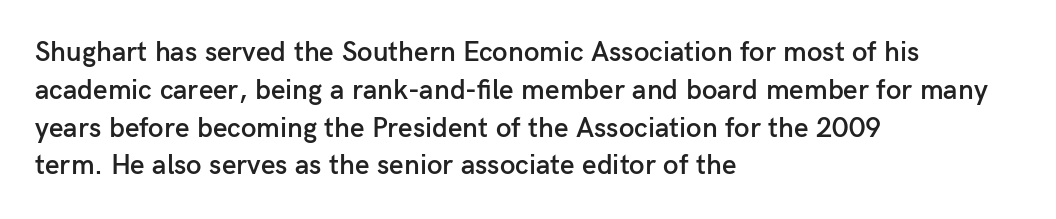
The image shows 28 px semibold sans-serif type, upright; set left-aligned, normal line spacing (1.35x), normal letter spacing, not underlined; low stroke contrast and a medium x-height.
